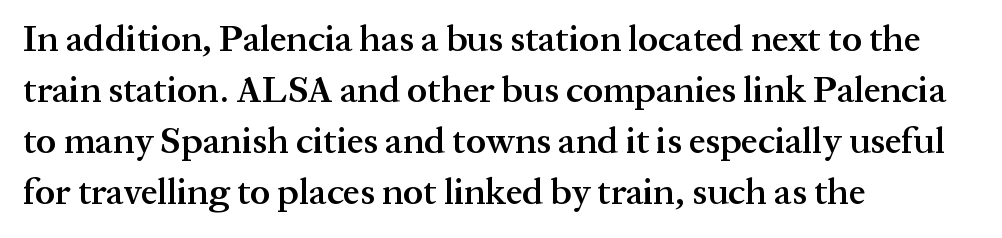
{"serif": "yes", "italic": "no", "bold": "semi", "weight": "semibold", "width": "normal", "stroke_contrast": "medium", "x_height": "medium", "monospaced": "no", "underline": "no", "align": "left", "line_spacing": "normal", "line_spacing_ratio": 1.38, "letter_spacing": "normal", "letter_spacing_em": 0.0, "glyph_px": 37}
